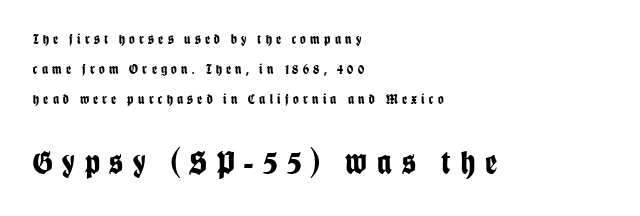
The image shows 33 px bold, condensed sans-serif type, upright; set left-aligned, loose line spacing (2.13x), unusually wide letter spacing (+0.31 em), not underlined; the second (bottom) block is 2.36x larger; low stroke contrast and a large x-height.
